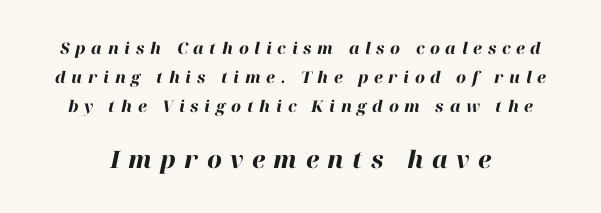
Between one letter and the next there's a generous, obvious gap. Character size in the trailing block exceeds that of the leading block. The glyphs have the mass of a bold cut. The string is rendered with underlining switched off. Emphasis-style slanted type is in use.
